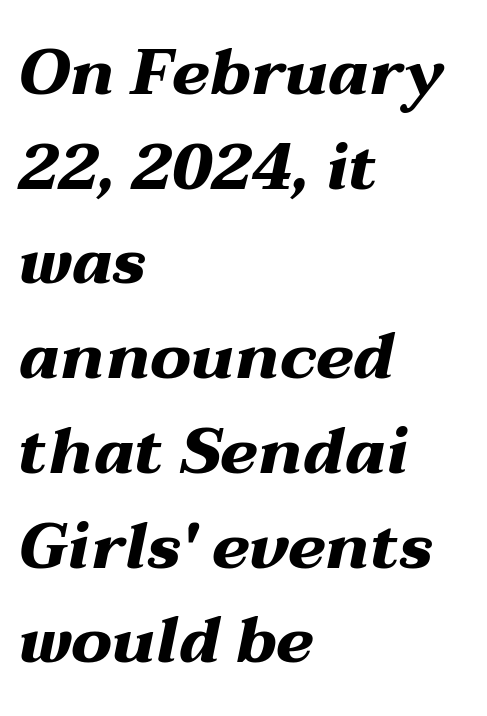
{"italic": "yes", "lean": "right", "slant_degrees": 12, "bold": "yes", "weight": "heavy", "width": "wide", "stroke_contrast": "medium", "x_height": "medium", "monospaced": "no", "underline": "no", "align": "left", "line_spacing": "normal", "line_spacing_ratio": 1.48, "letter_spacing": "normal", "letter_spacing_em": 0.0, "glyph_px": 64}
